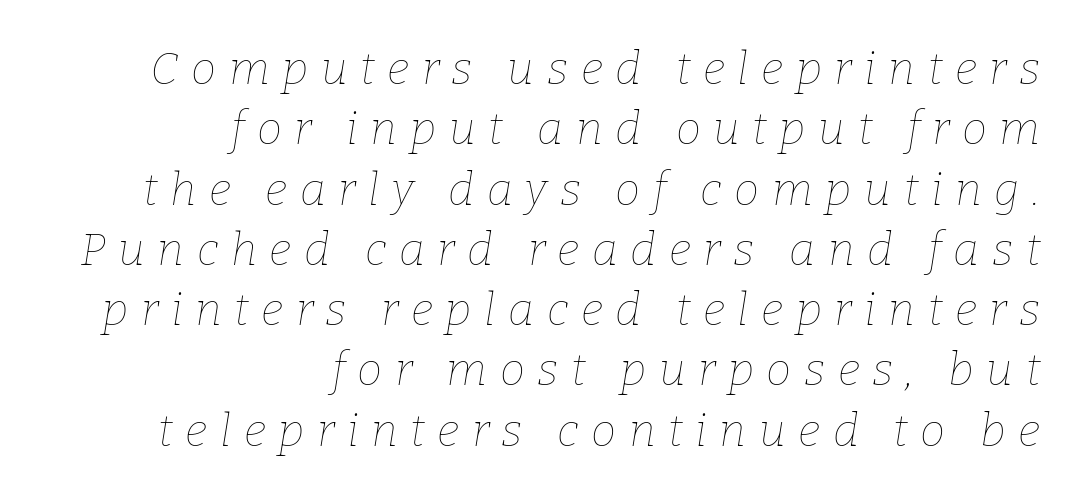
The image shows 45 px thin type, italic (leaning right); set right-aligned, normal line spacing (1.34x), unusually wide letter spacing (+0.28 em), not underlined; low stroke contrast and a medium x-height.
